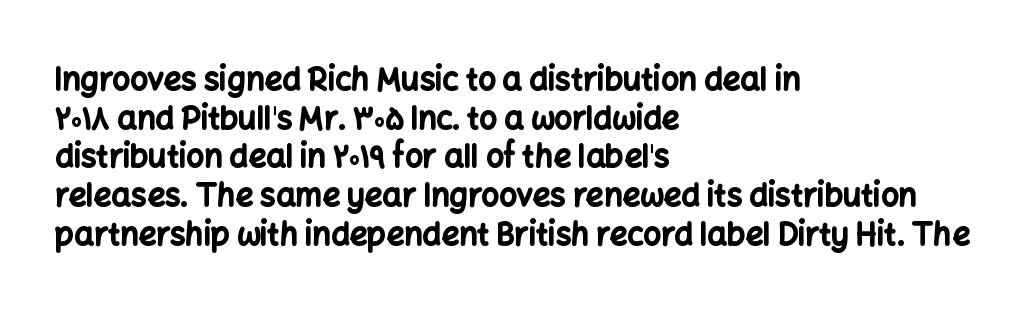
{"serif": "no", "italic": "no", "bold": "yes", "weight": "bold", "width": "normal", "stroke_contrast": "low", "x_height": "medium", "monospaced": "no", "underline": "no", "align": "left", "line_spacing": "normal", "line_spacing_ratio": 1.25, "letter_spacing": "normal", "letter_spacing_em": 0.0, "glyph_px": 31}
